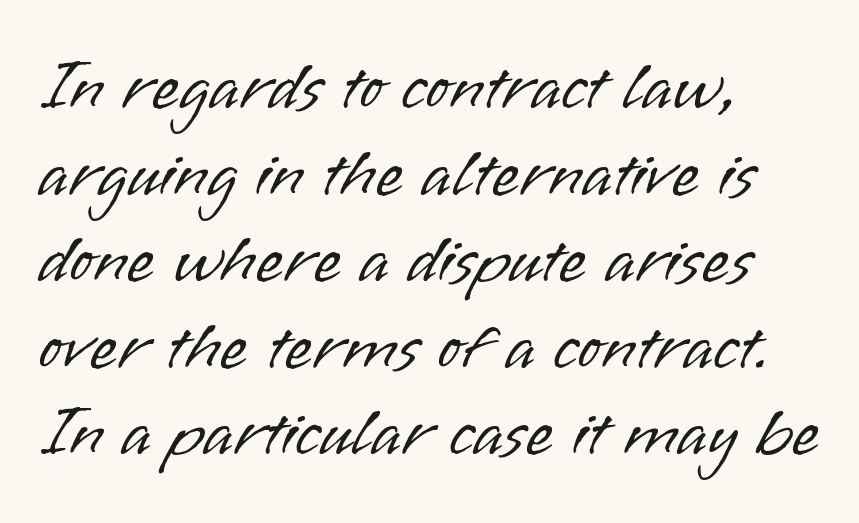
The font is comparable to plain body text, perhaps lighter. Do the characters align in a grid? No, the font is proportional. Descenders are the only things crossing below the line. A classic flush-left, rag-right setting is used for this passage. Font category for this specimen: sans-serif.
